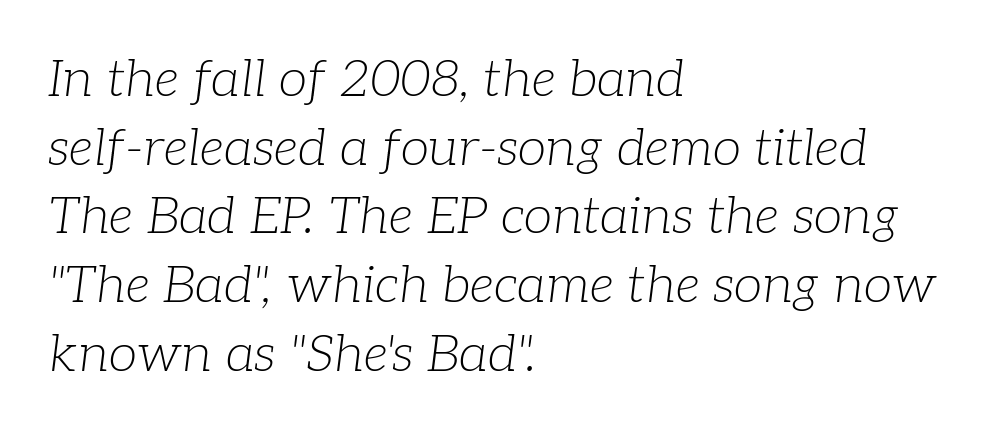
Q: Is the text bold? A: No.
Q: Is the text italic (slanted)? A: Yes, it leans right by about 7 degrees.
Q: Is the typeface a serif or a sans-serif typeface? A: Serif.
Q: Is the text underlined? A: No.
Q: How is the paragraph aligned? A: Left-aligned.
Q: Is the spacing between letters normal or unusually wide? A: Normal.
Q: Is the spacing between lines tight, normal or loose? A: Normal.
Q: Width (condensed, normal, or wide)? A: Normal.
Q: Stroke contrast? A: Low.
Q: x-height? A: Medium.
Q: Monospaced? A: No.
